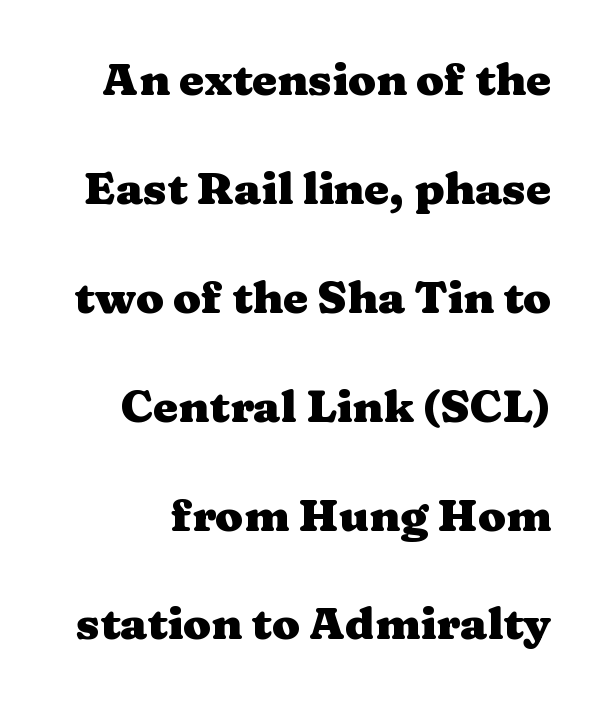
The image shows 45 px heavy, wide serif type, upright; set loose line spacing (2.42x), normal letter spacing, not underlined; medium stroke contrast and a medium x-height.
